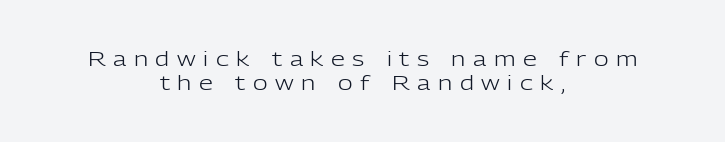
The image shows 20 px text type, upright; set centered, line spacing 1.22x, unusually wide letter spacing (+0.38 em), not underlined.
